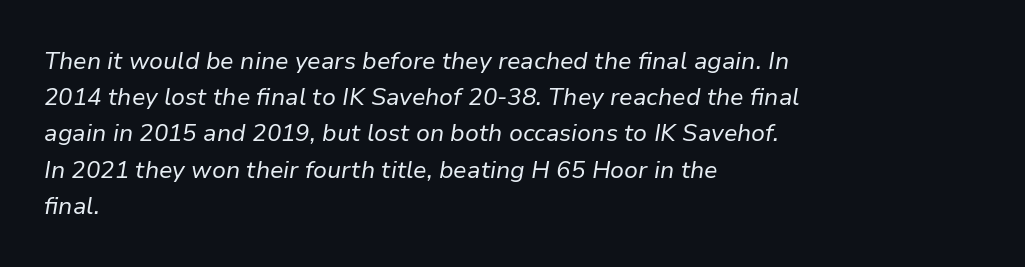
The image shows 24 px text type, italic (leaning right); set left-aligned, normal line spacing (1.51x), normal letter spacing, not underlined.
